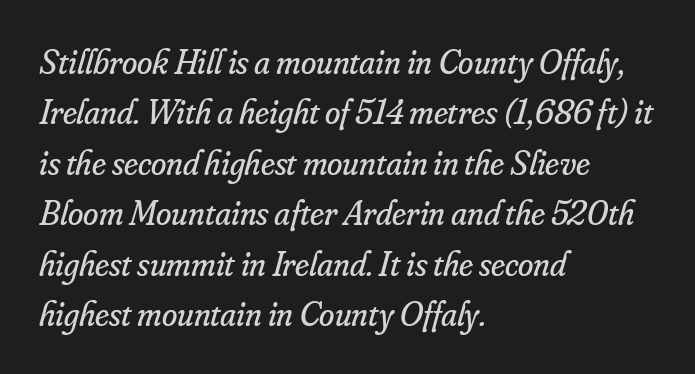
Notice how descenders clear the ascenders below comfortably — that's standard leading. Here the designer chose a conventional face with non-uniform glyph widths. Slanted lettering throughout. Old-style or modern, the face here clearly has serifs. Is the type heavy? It reads as light-to-regular instead. Line beginnings align vertically; line endings do not.
